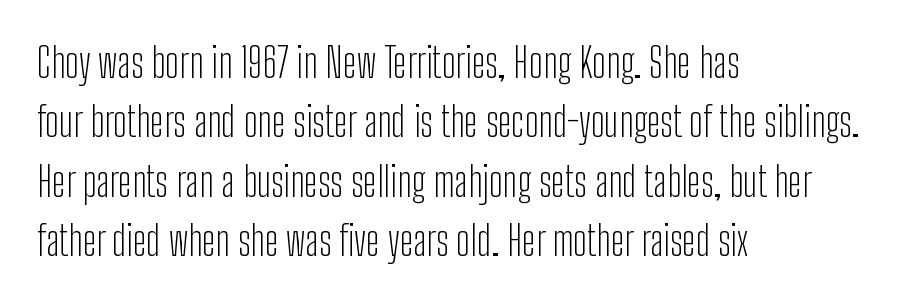
The horizontal fit of the characters is conventional and even. Quick note: not italic, upright. Are there feet on the stems? There aren't — it's a sans. A typesetter would call this proportional, since set widths differ per character.
